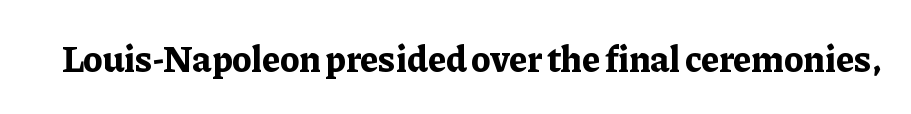
Q: Is the text bold? A: Yes.
Q: Is the text italic (slanted)? A: No, it is upright.
Q: Is the typeface a serif or a sans-serif typeface? A: Serif.
Q: Is the text underlined? A: No.
Q: Is the spacing between letters normal or unusually wide? A: Normal.
Q: Width (condensed, normal, or wide)? A: Normal.
Q: Stroke contrast? A: Low.
Q: x-height? A: Medium.
Q: Monospaced? A: No.
